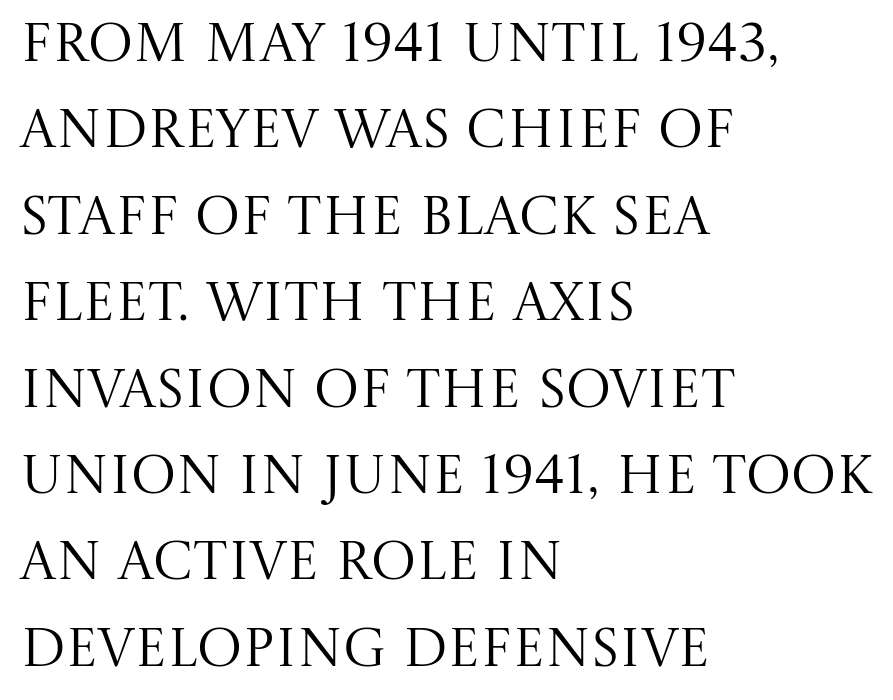
The image shows 54 px regular-weight serif type, upright; set left-aligned, normal line spacing (1.6x), normal letter spacing, not underlined; medium stroke contrast and a large x-height.
